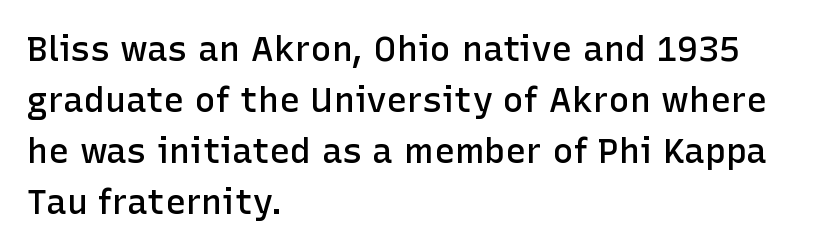
The image shows 35 px semibold sans-serif type, upright; set left-aligned, normal line spacing (1.46x), normal letter spacing, not underlined; low stroke contrast and a medium x-height.
